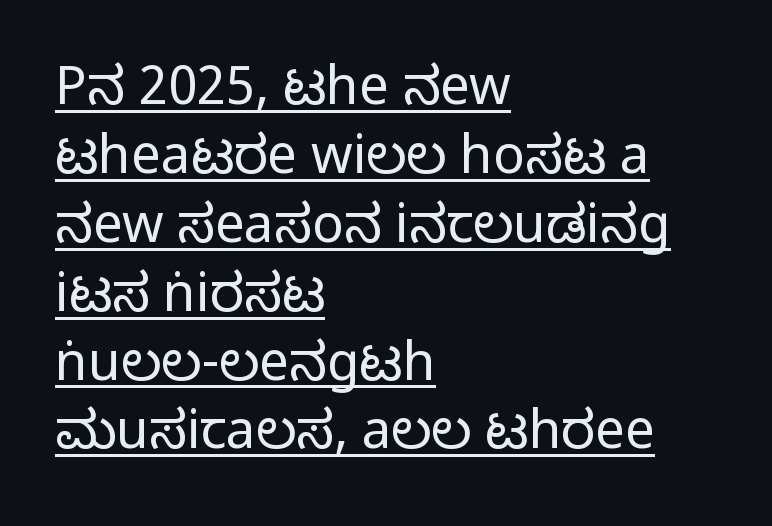
Q: Is the text bold? A: No.
Q: Is the text italic (slanted)? A: No, it is upright.
Q: Is the typeface a serif or a sans-serif typeface? A: Sans-serif.
Q: Is the text underlined? A: Yes.
Q: How is the paragraph aligned? A: Left-aligned.
Q: Is the spacing between letters normal or unusually wide? A: Normal.
Q: Is the spacing between lines tight, normal or loose? A: Normal.
Q: Width (condensed, normal, or wide)? A: Condensed.
Q: Stroke contrast? A: Low.
Q: x-height? A: Large.
Q: Monospaced? A: No.
